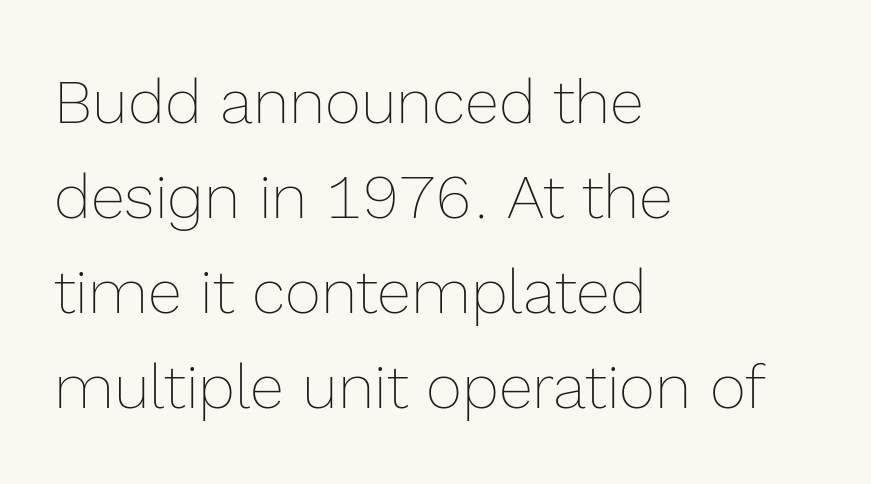
Regarding leading, the lines here are spaced in the standard way. Which margin do the lines hug? The left one — the right edge is uneven. Nobody touched the tracking dial on this one. This rendering features lettering with no underline. Does the lettering tilt? It doesn't — this is upright. Ink coverage per letter is moderate at most.
